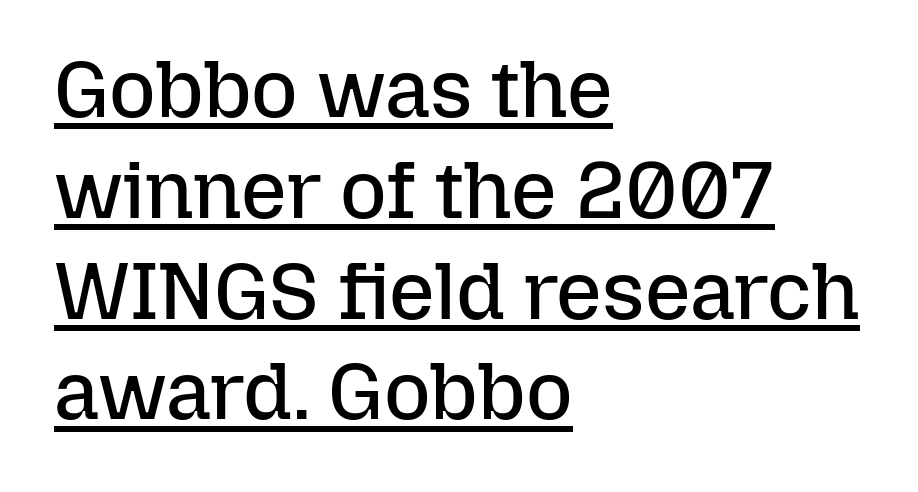
Q: Is the text bold? A: No.
Q: Is the text italic (slanted)? A: No, it is upright.
Q: Is the text underlined? A: Yes.
Q: How is the paragraph aligned? A: Left-aligned.
Q: Is the spacing between letters normal or unusually wide? A: Normal.
Q: Is the spacing between lines tight, normal or loose? A: Normal.
Q: Width (condensed, normal, or wide)? A: Normal.
Q: Stroke contrast? A: Low.
Q: x-height? A: Medium.
Q: Monospaced? A: No.
